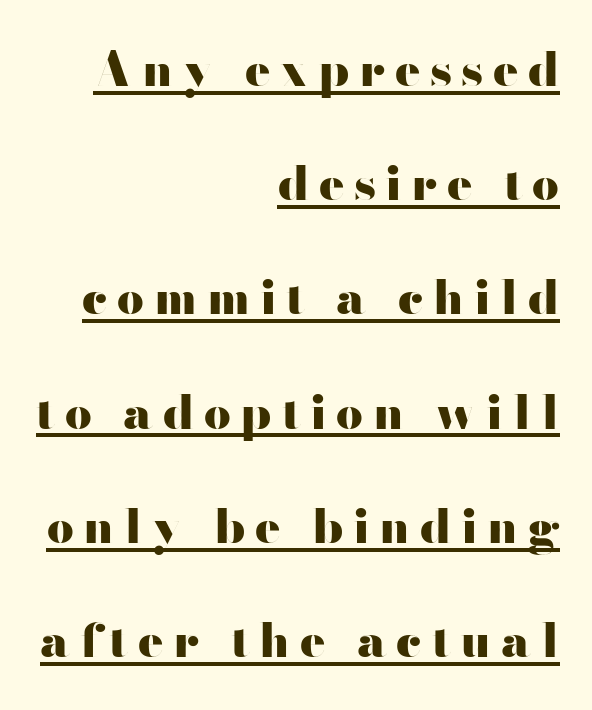
Casual observation: everything's shoved over to the right. Varying glyph widths throughout — classic text-font behaviour. Has an underline been added? It has. Caption: bold face, heavy strokes.
